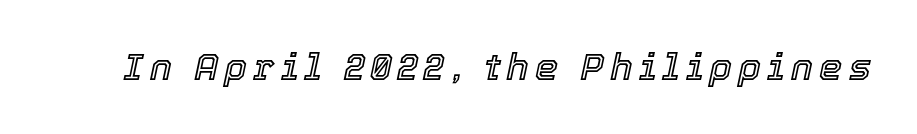
{"italic": "yes", "lean": "right", "slant_degrees": 12, "width": "normal", "x_height": "medium", "monospaced": "no", "underline": "no", "glyph_px": 37}
